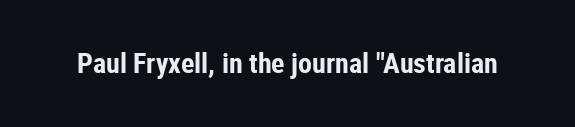
Q: Is the text bold? A: Yes.
Q: Is the text italic (slanted)? A: No, it is upright.
Q: Is the typeface a serif or a sans-serif typeface? A: Sans-serif.
Q: Is the text underlined? A: No.
Q: Is the spacing between letters normal or unusually wide? A: Normal.
Q: Width (condensed, normal, or wide)? A: Condensed.
Q: Stroke contrast? A: Low.
Q: x-height? A: Medium.
Q: Monospaced? A: No.
